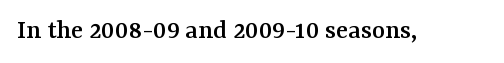
Caption: standard tracking, unaltered. Little horizontal feet cap the strokes, marking this as serif type. Underlining? Definitely not there. Think of a printed novel: that variable character pitch is what you see here. When letters stand straight like this, we call the style roman or upright.
